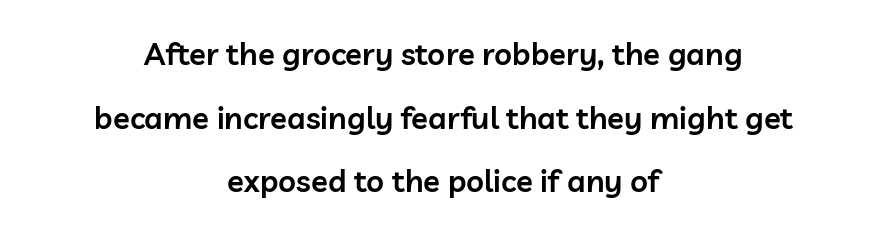
The lines are quadded center. The face used here is a semibold: visibly heavier than regular, lighter than bold. Anything drawn beneath the words? Only blank space. Airy leading.
